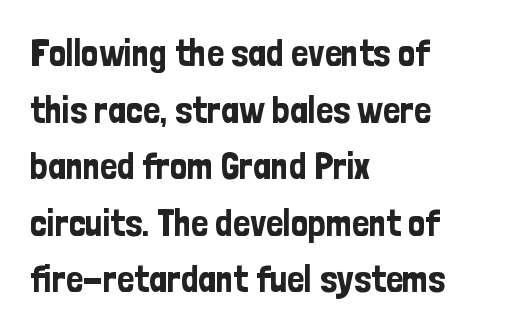
A typesetter would label this face a sans. The face used here is rendered with its standard letterfit. Line spacing here is normal. The rendering uses natural spacing where letterforms have individual widths. The specimen omits any rule beneath the text block's lines. Posture: straight, roman, zero tilt.
